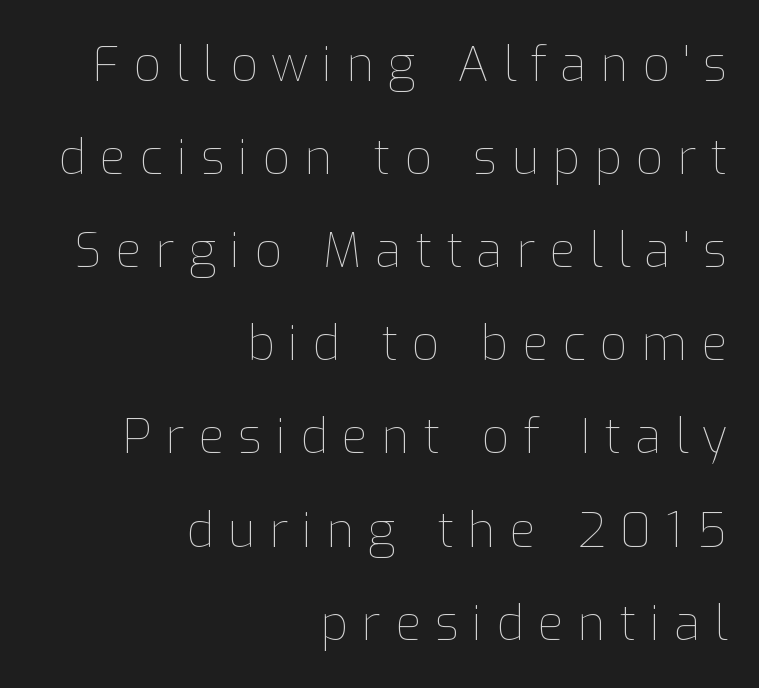
Letters rest on an invisible, unmarked baseline. Think of a printed novel: that variable character pitch is what you see here. Short note: letters widely spaced. Which margin do the lines hug? The right one — the left edge is uneven. Tall strokes in this sample are plumb rather than angled. Each stroke keeps to a modest, everyday thickness or less.
